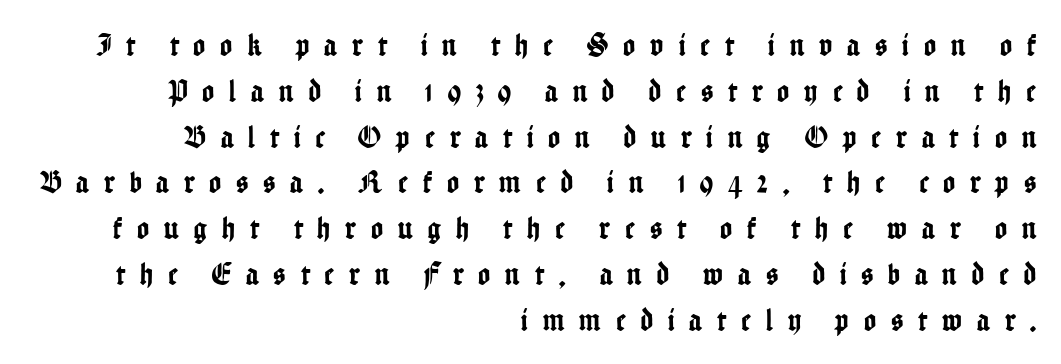
The image shows 32 px condensed sans-serif type, upright; set right-aligned, normal line spacing (1.43x), unusually wide letter spacing (+0.47 em), not underlined; low stroke contrast and a medium x-height.
